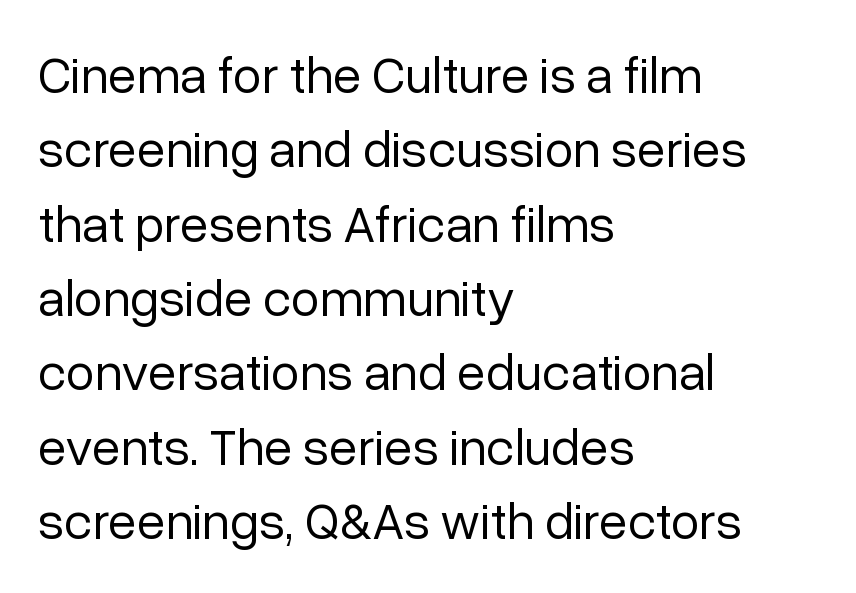
The image shows 52 px regular-weight sans-serif type, upright; set left-aligned, normal line spacing (1.43x), normal letter spacing, not underlined; low stroke contrast and a medium x-height.
